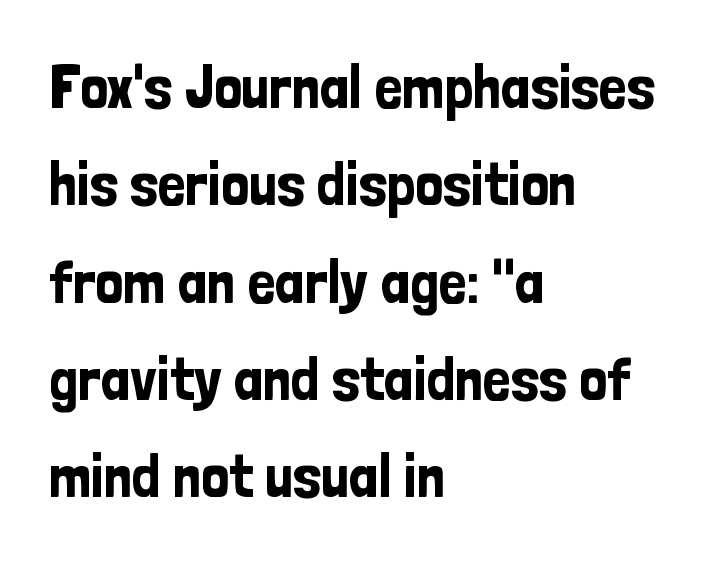
The image shows 62 px condensed sans-serif type, upright; set left-aligned, normal line spacing (1.57x), normal letter spacing, not underlined; low stroke contrast and a medium x-height.
